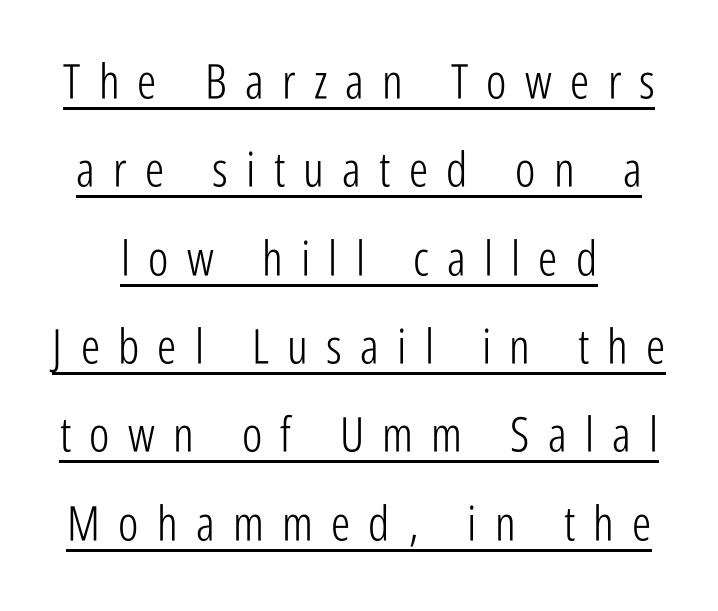
Q: Is the text bold? A: No.
Q: Is the text italic (slanted)? A: No, it is upright.
Q: Is the typeface a serif or a sans-serif typeface? A: Sans-serif.
Q: Is the text underlined? A: Yes.
Q: Is the spacing between letters normal or unusually wide? A: Unusually wide.
Q: Width (condensed, normal, or wide)? A: Condensed.
Q: Stroke contrast? A: Low.
Q: x-height? A: Medium.
Q: Monospaced? A: No.
